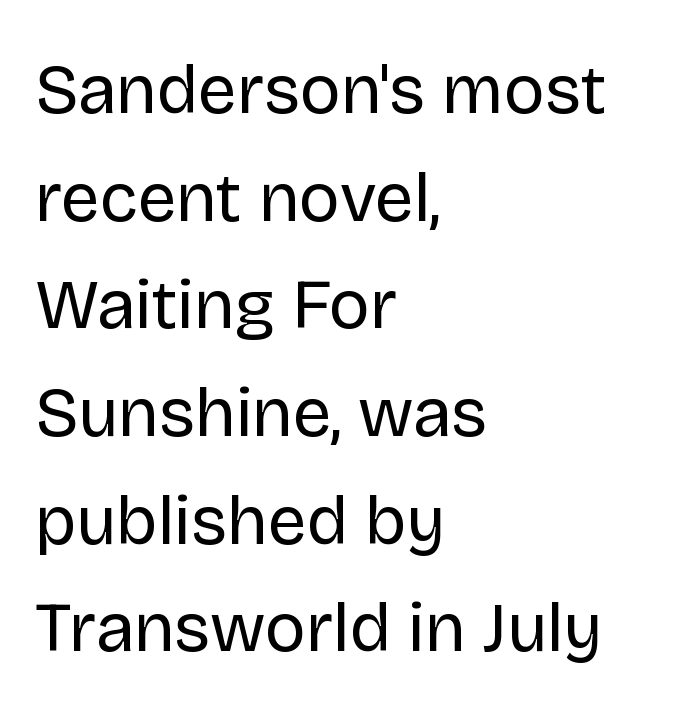
The image shows 69 px regular-weight sans-serif type, upright; set left-aligned, normal line spacing (1.56x), normal letter spacing, not underlined; low stroke contrast and a large x-height.
